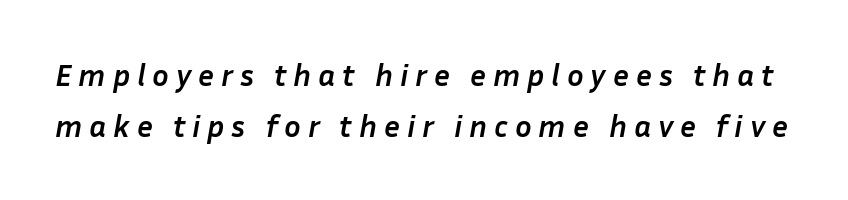
The specimen omits any rule beneath the text block's lines. This sample has the flowing, uneven cadence of proportional lettering. The text carries the slant typical of an italic or oblique font. Glyph-to-glyph distance is far greater than everyday printed text. One glance says typical: line gaps are just what's usual. The face used here has the dense, thick strokes of a bold.
